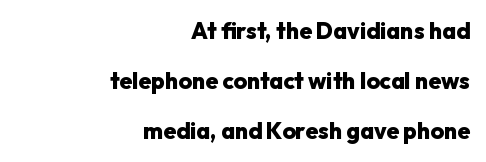
Q: Is the text bold? A: Yes.
Q: Is the text italic (slanted)? A: No, it is upright.
Q: Is the text underlined? A: No.
Q: How is the paragraph aligned? A: Right-aligned.
Q: Is the spacing between letters normal or unusually wide? A: Normal.
Q: Is the spacing between lines tight, normal or loose? A: Loose.
